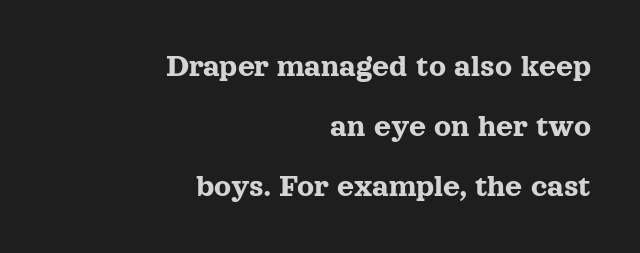
The image shows 33 px serif type, upright; set right-aligned, line spacing 1.82x, normal letter spacing, not underlined; a medium x-height.
